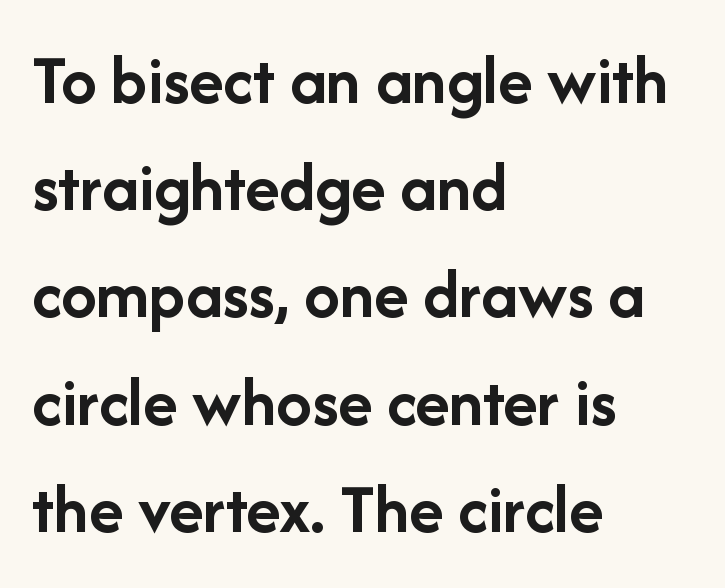
{"serif": "no", "italic": "no", "bold": "yes", "weight": "semibold", "width": "normal", "stroke_contrast": "low", "x_height": "medium", "monospaced": "no", "underline": "no", "align": "left", "line_spacing": "normal", "line_spacing_ratio": 1.51, "letter_spacing": "normal", "letter_spacing_em": 0.0, "glyph_px": 71}
